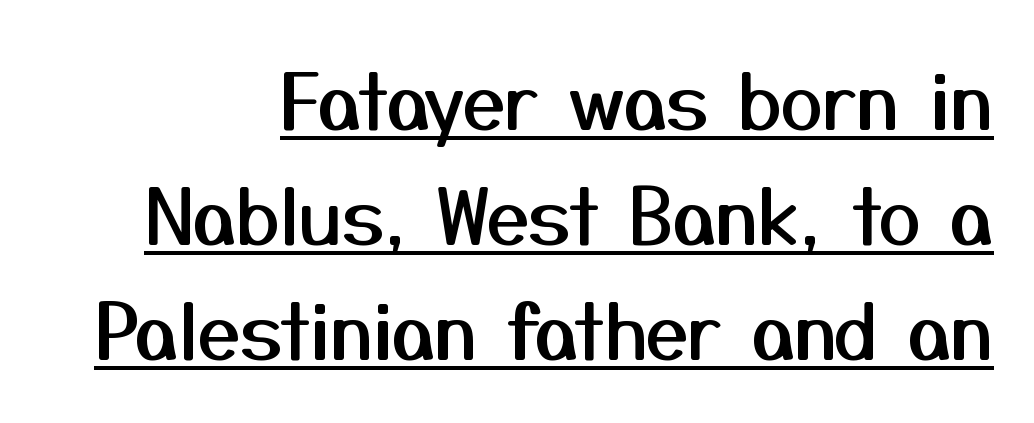
Q: Is the text italic (slanted)? A: No, it is upright.
Q: Is the typeface a serif or a sans-serif typeface? A: Sans-serif.
Q: Is the text underlined? A: Yes.
Q: How is the paragraph aligned? A: Right-aligned.
Q: Is the spacing between letters normal or unusually wide? A: Normal.
Q: Is the spacing between lines tight, normal or loose? A: Normal.
Q: Width (condensed, normal, or wide)? A: Normal.
Q: Stroke contrast? A: Medium.
Q: x-height? A: Medium.
Q: Monospaced? A: No.
